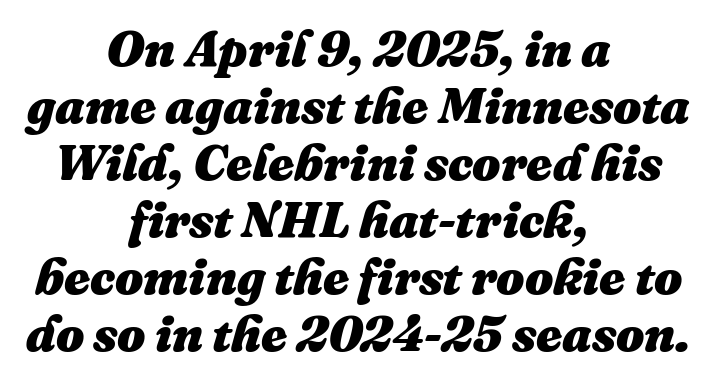
The image shows 50 px heavy type, italic (leaning right); set centered, tight line spacing (1.14x), normal letter spacing, not underlined; medium stroke contrast and a medium x-height.
